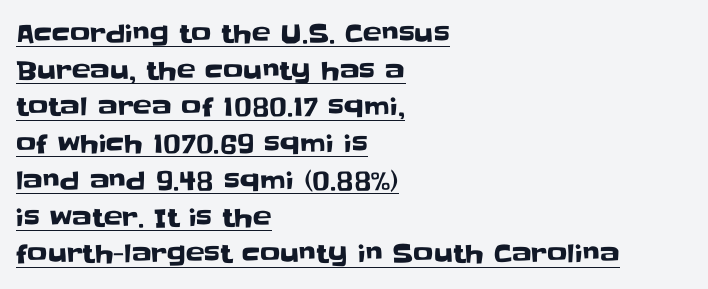
Q: Is the text italic (slanted)? A: No, it is upright.
Q: Is the text underlined? A: Yes.
Q: How is the paragraph aligned? A: Left-aligned.
Q: Is the spacing between letters normal or unusually wide? A: Normal.
Q: Is the spacing between lines tight, normal or loose? A: Normal.
